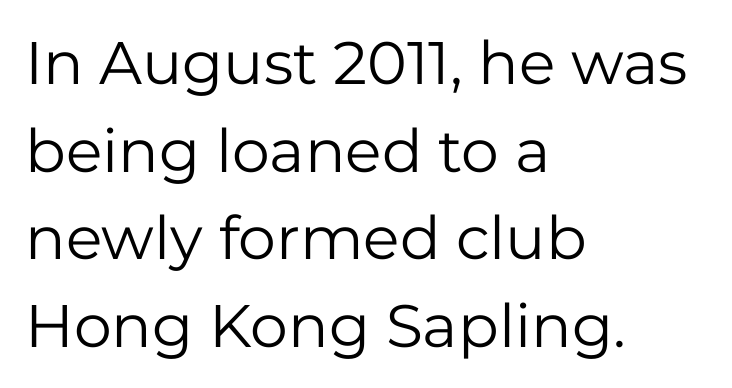
Any mark beneath the type? The region is blank. Ordinary non-slanted type is in use. Stroke terminals: plain, sans-serif. The weight tops out at a normal text grade. Every row of glyphs begins at an identical x-position on the left. The rendering uses a moderate line-height, typical for paragraphs.
